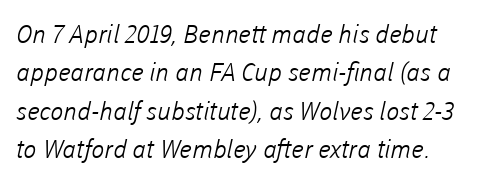
{"bold": "no", "underline": "no", "line_spacing": "normal", "line_spacing_ratio": 1.54, "letter_spacing": "normal", "letter_spacing_em": 0.0, "glyph_px": 25}
